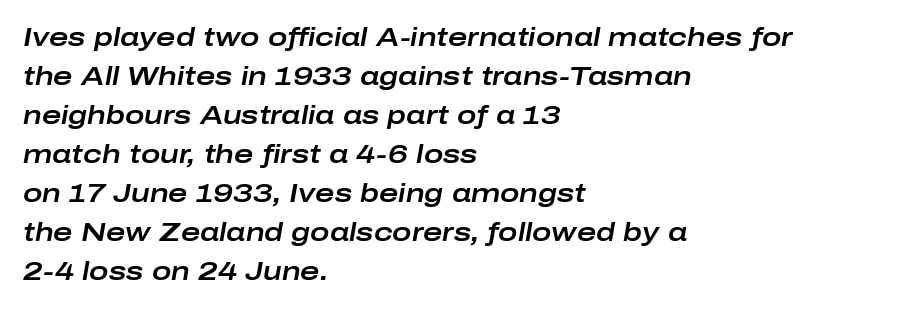
Italic? Definitely — the glyphs are oblique. No word sits above an underline. The text block is weighted toward the left margin, trailing off unevenly rightward. Baseline-to-baseline distance is the conventional proportion of letter height. Letter spacing: default.
